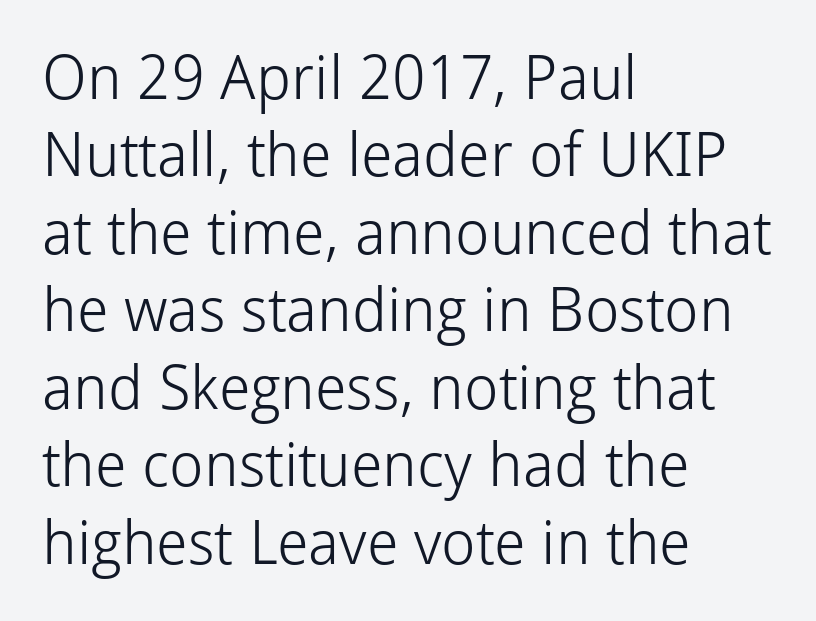
The face used here is proportionally spaced, like ordinary book or web type. Check under the words: just untouched page. Bold? No — there's no thickening of the strokes. These lines keep a tight, regular rhythm from letter to letter. The rendering anchors every line to the left-hand side.
